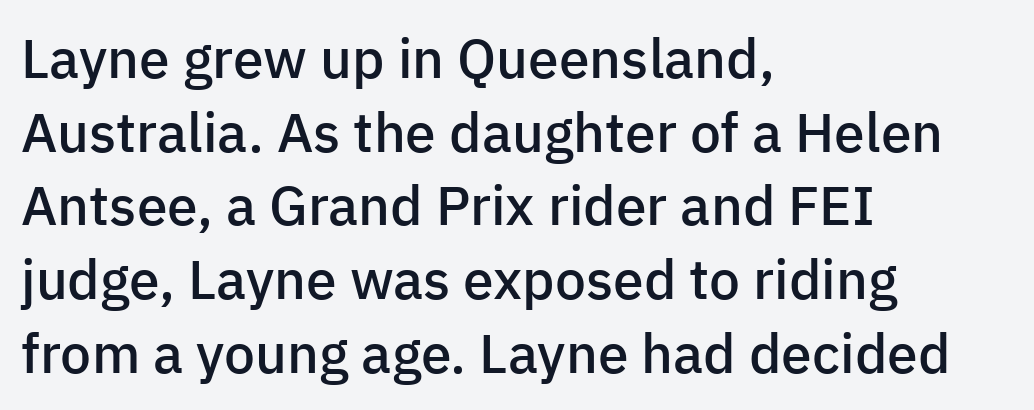
{"serif": "no", "italic": "no", "bold": "semi", "weight": "semibold", "width": "normal", "stroke_contrast": "low", "x_height": "medium", "monospaced": "no", "underline": "no", "align": "left", "line_spacing": "normal", "line_spacing_ratio": 1.34, "letter_spacing": "normal", "letter_spacing_em": 0.0, "glyph_px": 55}
